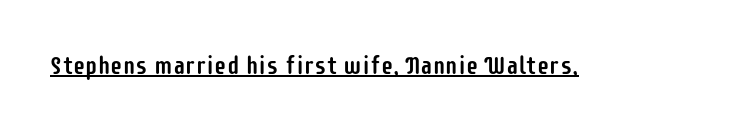
Q: Is the text italic (slanted)? A: No, it is upright.
Q: Is the text underlined? A: Yes.
Q: Is the spacing between letters normal or unusually wide? A: Normal.
